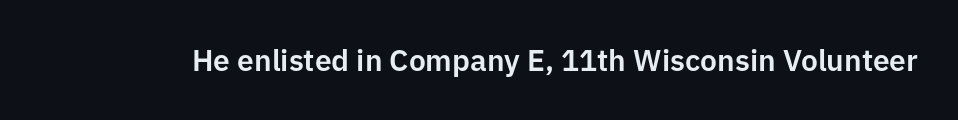
Q: Is the text italic (slanted)? A: No, it is upright.
Q: Is the typeface a serif or a sans-serif typeface? A: Sans-serif.
Q: Is the text underlined? A: No.
Q: Is the spacing between letters normal or unusually wide? A: Normal.
Q: Width (condensed, normal, or wide)? A: Normal.
Q: Stroke contrast? A: Low.
Q: x-height? A: Medium.
Q: Monospaced? A: No.
